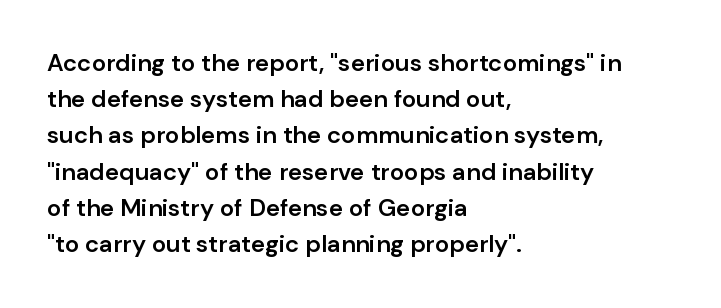
Quick note: not italic, upright. The baseline area is clear. Short and long lines alike share a common starting point at left. Students, observe: this is what conventionally led text looks like.
